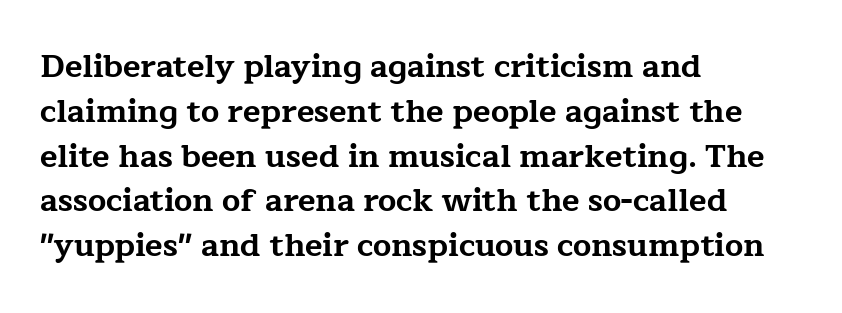
Q: Is the text bold? A: Yes.
Q: Is the text italic (slanted)? A: No, it is upright.
Q: Is the typeface a serif or a sans-serif typeface? A: Serif.
Q: Is the text underlined? A: No.
Q: How is the paragraph aligned? A: Left-aligned.
Q: Is the spacing between letters normal or unusually wide? A: Normal.
Q: Is the spacing between lines tight, normal or loose? A: Normal.
Q: Width (condensed, normal, or wide)? A: Wide.
Q: Stroke contrast? A: Low.
Q: x-height? A: Medium.
Q: Monospaced? A: No.
